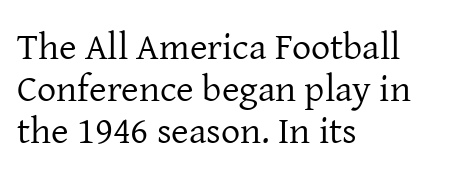
The image shows 38 px regular-weight serif type, upright; set left-aligned, tight line spacing (1.11x), normal letter spacing, not underlined; low stroke contrast and a medium x-height.
